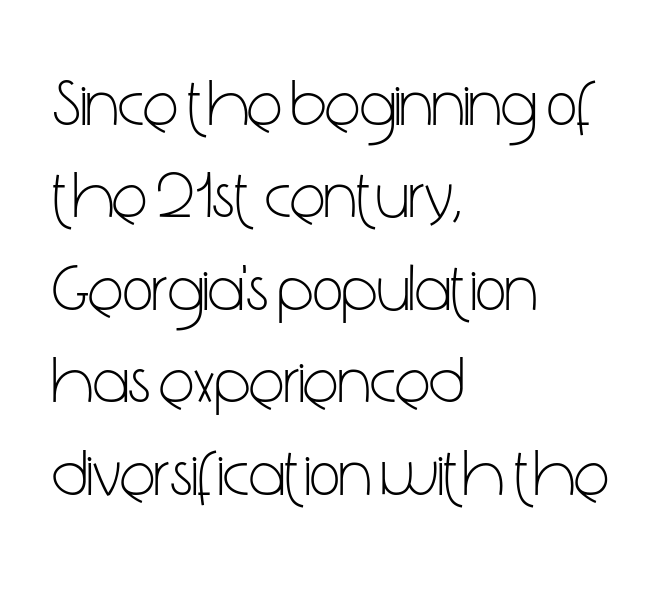
Q: Is the text bold? A: No.
Q: Is the text italic (slanted)? A: No, it is upright.
Q: Is the typeface a serif or a sans-serif typeface? A: Sans-serif.
Q: Is the text underlined? A: No.
Q: How is the paragraph aligned? A: Left-aligned.
Q: Is the spacing between letters normal or unusually wide? A: Normal.
Q: Is the spacing between lines tight, normal or loose? A: Normal.
Q: Width (condensed, normal, or wide)? A: Condensed.
Q: Stroke contrast? A: Low.
Q: x-height? A: Medium.
Q: Monospaced? A: No.
